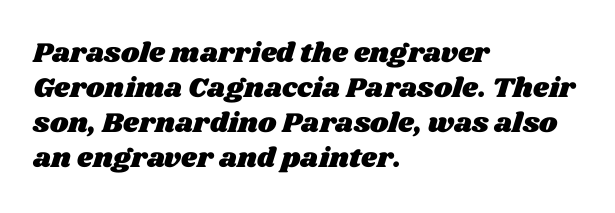
Q: Is the text underlined? A: No.
Q: How is the paragraph aligned? A: Left-aligned.
Q: Is the spacing between letters normal or unusually wide? A: Normal.
Q: Is the spacing between lines tight, normal or loose? A: Normal.
Q: Width (condensed, normal, or wide)? A: Wide.
Q: Stroke contrast? A: Medium.
Q: x-height? A: Large.
Q: Monospaced? A: No.
